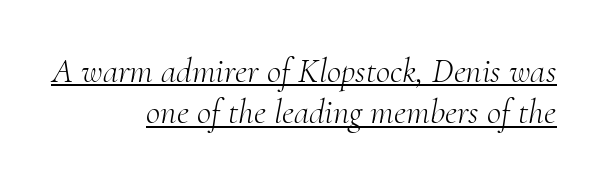
The image shows 35 px light serif type, italic (leaning right); set right-aligned, line spacing 1.18x, normal letter spacing, underlined; medium stroke contrast and a small x-height.
